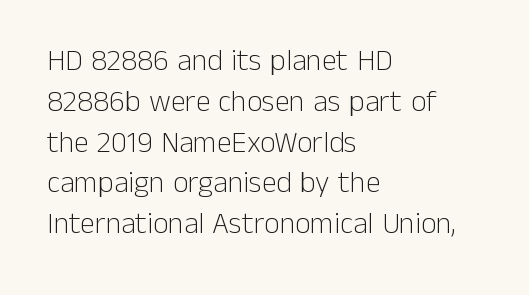
The image shows 30 px light sans-serif type, upright; set left-aligned, normal line spacing (1.36x), normal letter spacing, not underlined; low stroke contrast and a medium x-height.
